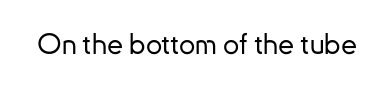
Q: Is the text italic (slanted)? A: No, it is upright.
Q: Is the typeface a serif or a sans-serif typeface? A: Sans-serif.
Q: Is the text underlined? A: No.
Q: Is the spacing between letters normal or unusually wide? A: Normal.
Q: Width (condensed, normal, or wide)? A: Normal.
Q: Stroke contrast? A: Low.
Q: x-height? A: Small.
Q: Monospaced? A: No.
